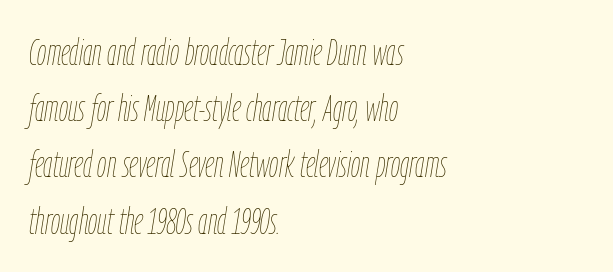
The letters advance in unequal steps, a hallmark of proportional type. Vertically, the passage feels balanced, rows spaced as you'd expect. Here the glyphs are tracked normally, forming tight word shapes. Any mark beneath the type? The region is blank. Casual observation: everything's shoved over to the left.
